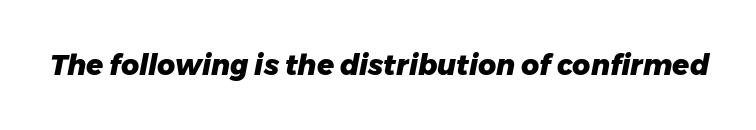
Q: Is the text bold? A: Yes.
Q: Is the text italic (slanted)? A: Yes, it leans right by about 11 degrees.
Q: Is the text underlined? A: No.
Q: Is the spacing between letters normal or unusually wide? A: Normal.
Q: Width (condensed, normal, or wide)? A: Normal.
Q: Stroke contrast? A: Low.
Q: x-height? A: Medium.
Q: Monospaced? A: No.
